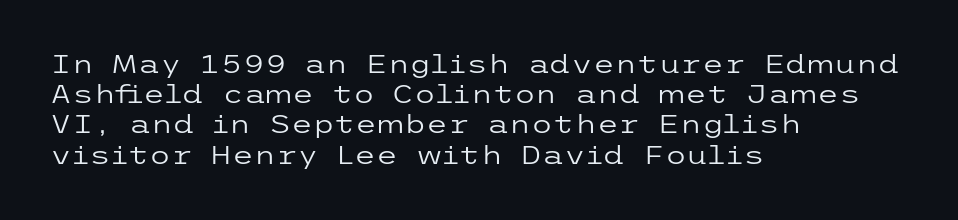
Q: Is the text bold? A: No.
Q: Is the text italic (slanted)? A: No, it is upright.
Q: Is the text underlined? A: No.
Q: How is the paragraph aligned? A: Left-aligned.
Q: Is the spacing between letters normal or unusually wide? A: Normal.
